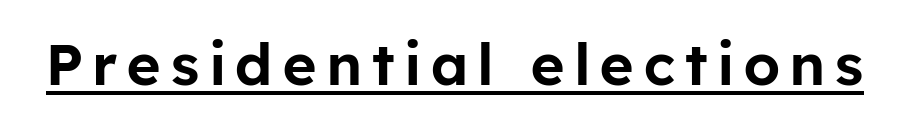
The image shows 58 px sans-serif type, upright; set underlined; low stroke contrast and a medium x-height.
